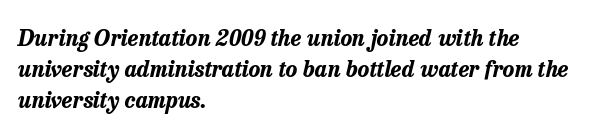
Q: Is the text bold? A: Yes.
Q: Is the text italic (slanted)? A: Yes, it leans right by about 13 degrees.
Q: Is the text underlined? A: No.
Q: How is the paragraph aligned? A: Left-aligned.
Q: Is the spacing between letters normal or unusually wide? A: Normal.
Q: Is the spacing between lines tight, normal or loose? A: Normal.
